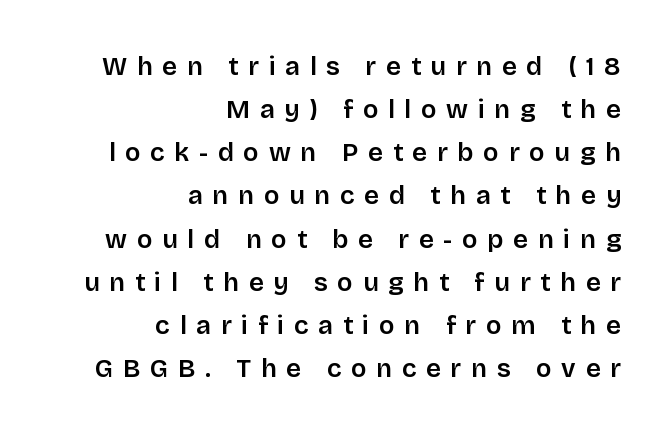
{"italic": "no", "bold": "semi", "underline": "no", "align": "right", "line_spacing": "normal", "line_spacing_ratio": 1.66, "letter_spacing": "wide", "letter_spacing_em": 0.37, "glyph_px": 26}
